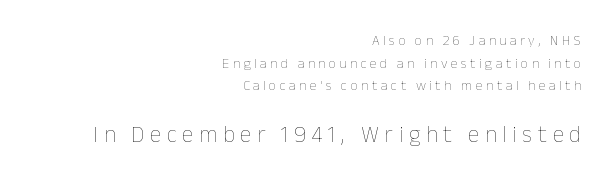
Q: Is the text bold? A: No.
Q: Is the text italic (slanted)? A: No, it is upright.
Q: Is the text underlined? A: No.
Q: How is the paragraph aligned? A: Right-aligned.
Q: Is the spacing between letters normal or unusually wide? A: Unusually wide.
Q: Is the spacing between lines tight, normal or loose? A: Normal.
Q: Which block of text is set in a larger size, the first (top) or the second (bottom)? A: The second (bottom) one.
